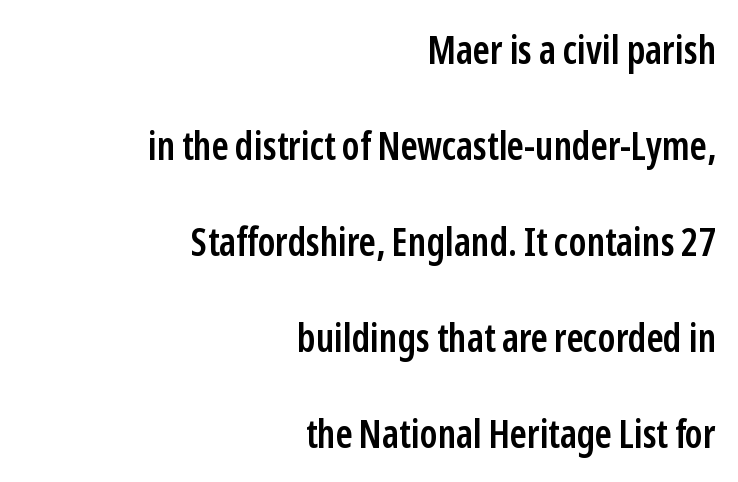
{"serif": "no", "italic": "no", "bold": "semi", "weight": "semibold", "width": "condensed", "stroke_contrast": "low", "x_height": "medium", "monospaced": "no", "underline": "no", "align": "right", "line_spacing": "loose", "line_spacing_ratio": 2.46, "letter_spacing": "normal", "letter_spacing_em": 0.0, "glyph_px": 39}
